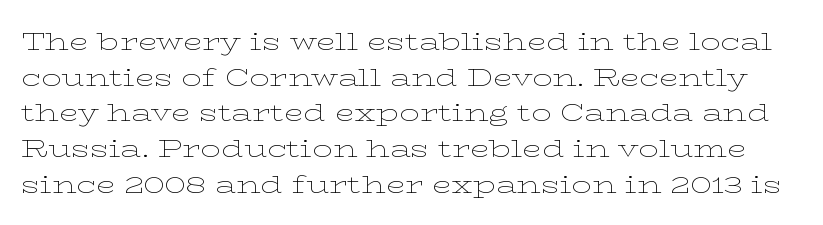
The image shows 25 px text type, upright; set normal line spacing (1.43x), normal letter spacing, not underlined.
